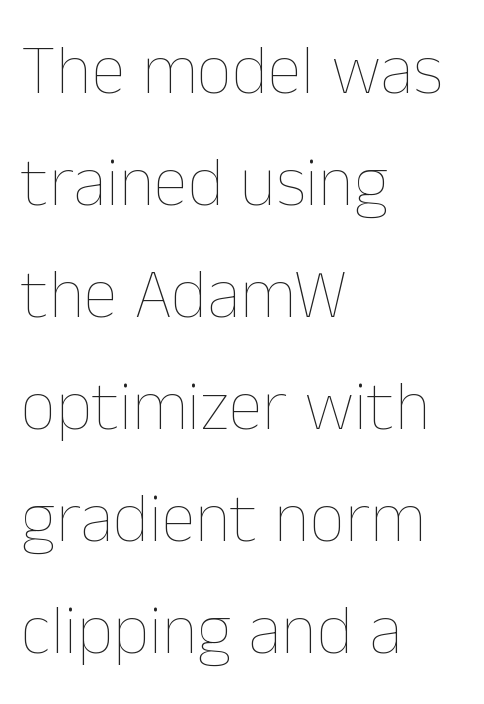
The strip under each line holds only bare page. This sample is left-justified, so line endings fall wherever the words run out. The passage shown has conventional tracking throughout. Here the designer chose a conventional face with non-uniform glyph widths. Leading: standard.
